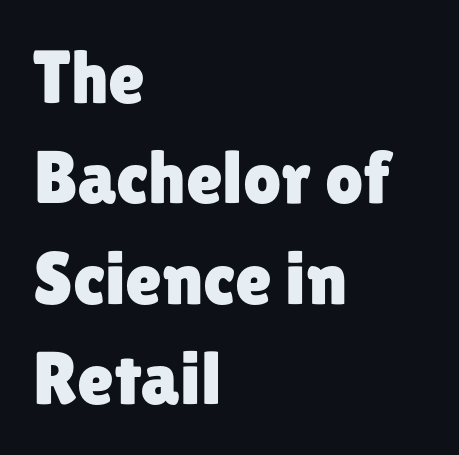
{"serif": "no", "italic": "no", "width": "normal", "stroke_contrast": "low", "x_height": "medium", "monospaced": "no", "underline": "no", "align": "left", "line_spacing": "normal", "line_spacing_ratio": 1.34, "letter_spacing": "normal", "letter_spacing_em": 0.0, "glyph_px": 75}
